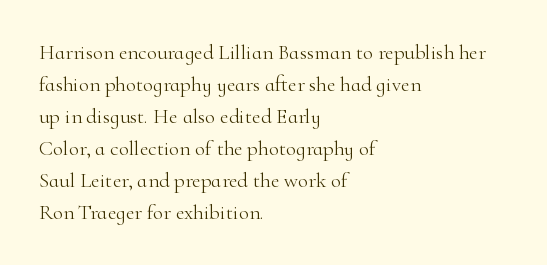
Vertical strokes here are truly vertical. The paragraph has a hard left edge and a soft right edge. The rendering uses a moderate line-height, typical for paragraphs. The cut favours lightness, reaching ordinary text weight at its darkest.
